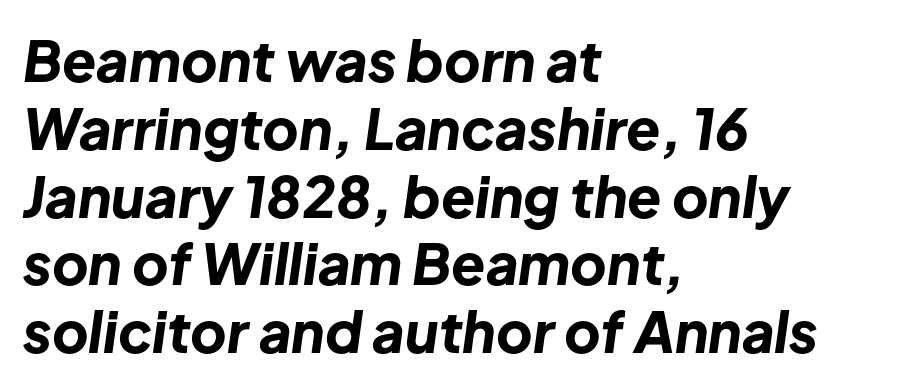
The image shows 56 px bold type, italic (leaning right); set left-aligned, line spacing 1.21x, normal letter spacing, not underlined; low stroke contrast and a medium x-height.
